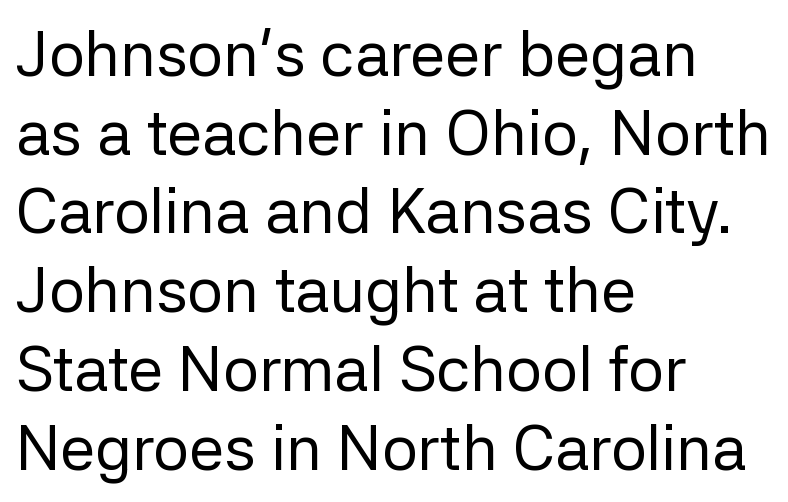
Q: Is the text bold? A: No.
Q: Is the text italic (slanted)? A: No, it is upright.
Q: Is the typeface a serif or a sans-serif typeface? A: Sans-serif.
Q: Is the text underlined? A: No.
Q: How is the paragraph aligned? A: Left-aligned.
Q: Is the spacing between letters normal or unusually wide? A: Normal.
Q: Is the spacing between lines tight, normal or loose? A: Normal.
Q: Width (condensed, normal, or wide)? A: Normal.
Q: Stroke contrast? A: Low.
Q: x-height? A: Medium.
Q: Monospaced? A: No.
